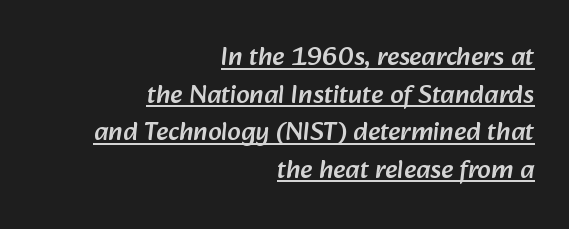
The image shows 27 px text type; set right-aligned, normal line spacing (1.39x), normal letter spacing, underlined.
